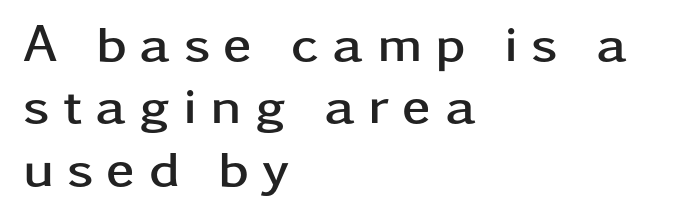
The zone under the glyphs is completely vacant. Do the characters align in a grid? No, the font is proportional. No italicization has been applied; the sample stays upright. These lines are composed in type without serifs. Someone cranked the tracking dial way up on this one.
